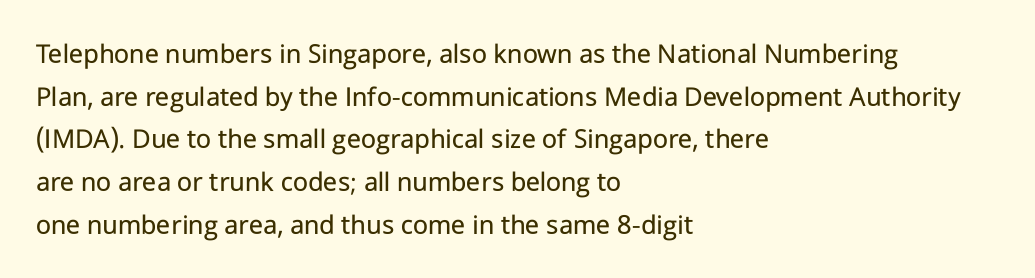
{"serif": "no", "italic": "no", "bold": "no", "weight": "regular", "width": "normal", "stroke_contrast": "low", "x_height": "medium", "monospaced": "no", "underline": "no", "align": "left", "line_spacing": "normal", "line_spacing_ratio": 1.47, "letter_spacing": "normal", "letter_spacing_em": 0.0, "glyph_px": 29}
